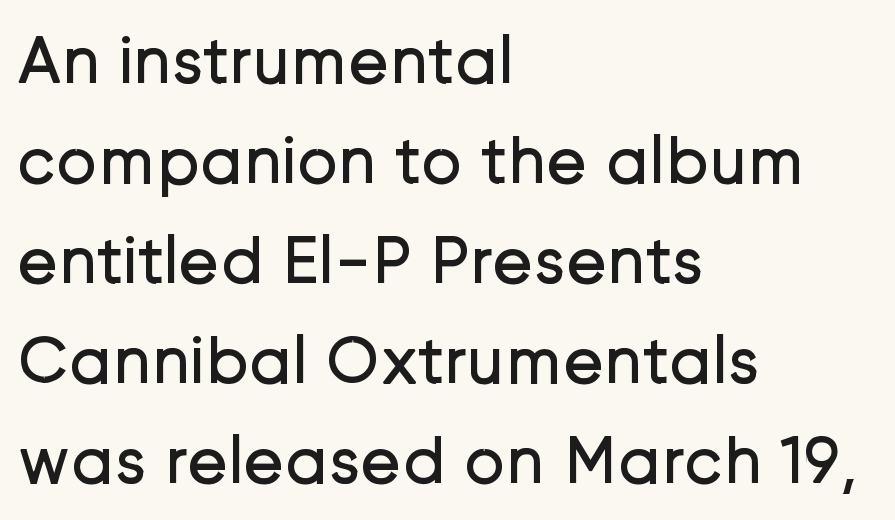
The image shows 69 px regular-weight sans-serif type, upright; set left-aligned, normal line spacing (1.45x), normal letter spacing, not underlined; low stroke contrast and a medium x-height.
